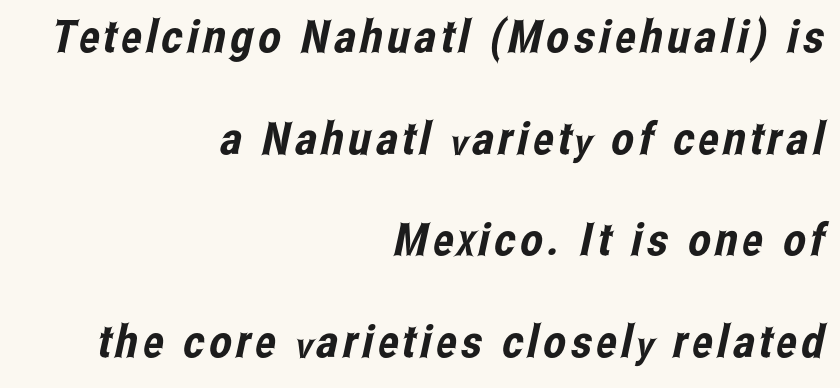
{"serif": "no", "width": "condensed", "stroke_contrast": "low", "x_height": "medium", "monospaced": "no", "underline": "no", "align": "right", "line_spacing": "loose", "line_spacing_ratio": 2.26, "glyph_px": 45}
